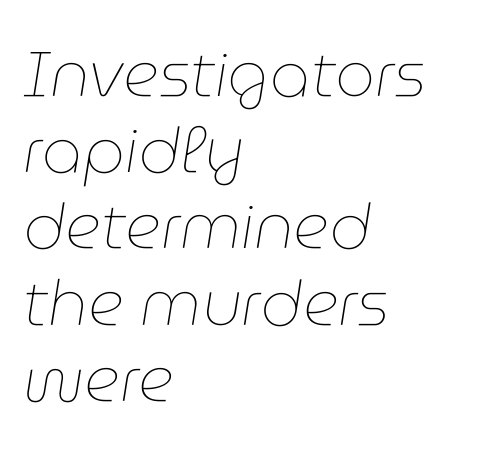
Yep, that's italic — everything's leaning. Caption: face not bold, strokes unweighted. This sample has the flowing, uneven cadence of proportional lettering. The gaps between neighbouring characters are ordinary and unremarkable. The words here are not underlined.
